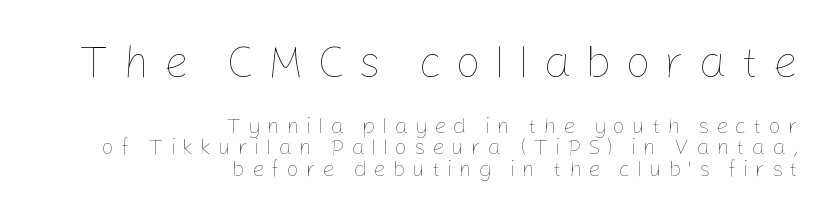
Q: Is the text bold? A: No.
Q: Is the text italic (slanted)? A: No, it is upright.
Q: Is the text underlined? A: No.
Q: How is the paragraph aligned? A: Right-aligned.
Q: Is the spacing between letters normal or unusually wide? A: Unusually wide.
Q: Is the spacing between lines tight, normal or loose? A: Tight.
Q: Which block of text is set in a larger size, the first (top) or the second (bottom)? A: The first (top) one.
Q: Width (condensed, normal, or wide)? A: Normal.
Q: Stroke contrast? A: Low.
Q: x-height? A: Medium.
Q: Monospaced? A: No.
